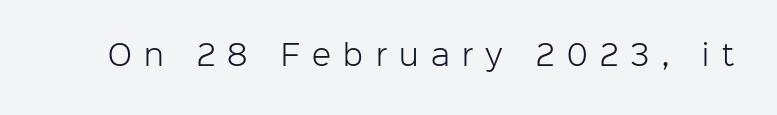
The image shows 28 px light sans-serif type, upright; set unusually wide letter spacing (+0.44 em), not underlined; low stroke contrast and a medium x-height.
